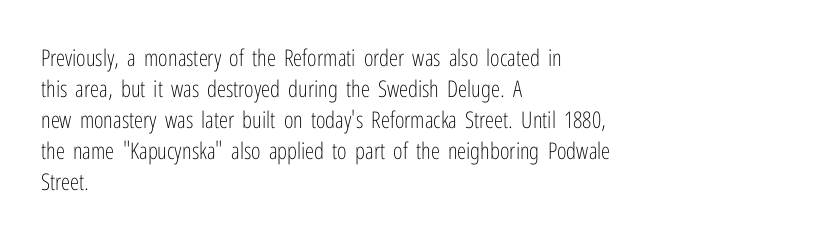
Posture: upright roman. The ragged edge is on the right, which tells us the setting is flush left. Reading down the column, the eye jumps a familiar distance to each next line. The specimen omits any rule beneath the text block's lines. The face looks like a standard text weight, possibly lighter.
